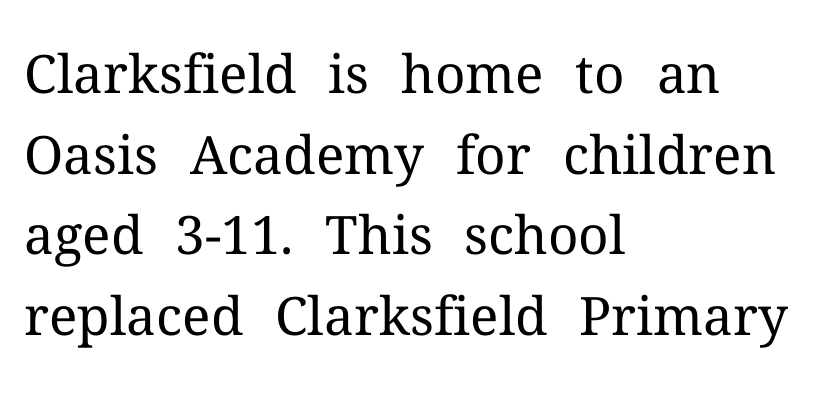
Q: Is the text bold? A: No.
Q: Is the text italic (slanted)? A: No, it is upright.
Q: Is the typeface a serif or a sans-serif typeface? A: Serif.
Q: Is the text underlined? A: No.
Q: How is the paragraph aligned? A: Left-aligned.
Q: Is the spacing between letters normal or unusually wide? A: Normal.
Q: Is the spacing between lines tight, normal or loose? A: Normal.
Q: Width (condensed, normal, or wide)? A: Normal.
Q: Stroke contrast? A: Medium.
Q: x-height? A: Medium.
Q: Monospaced? A: No.
